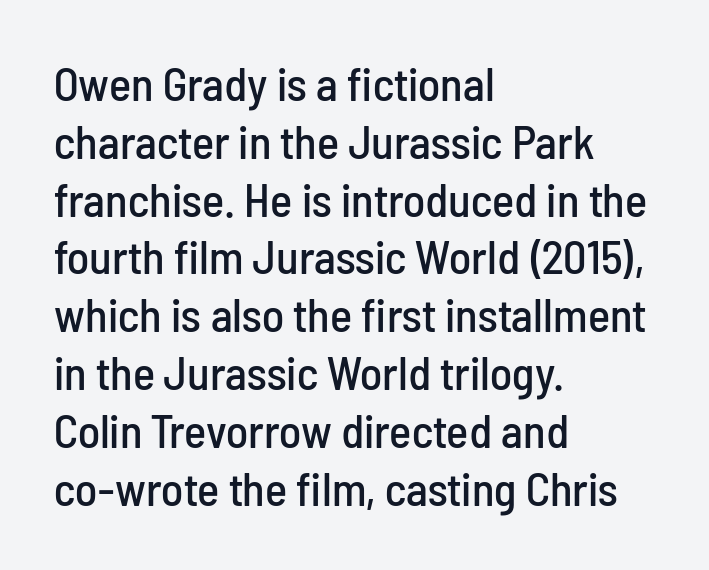
The image shows 47 px condensed sans-serif type, upright; set left-aligned, line spacing 1.23x, normal letter spacing, not underlined; low stroke contrast and a medium x-height.
